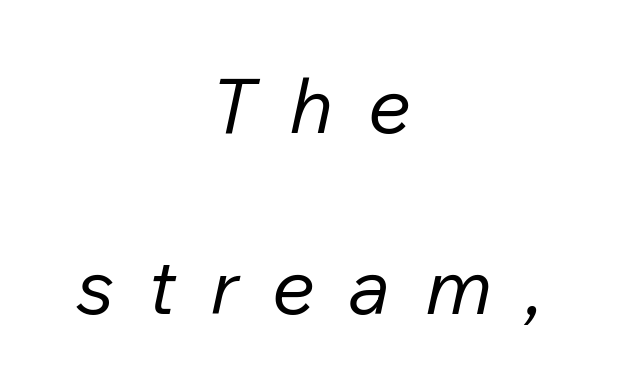
Q: Is the text bold? A: No.
Q: Is the text italic (slanted)? A: Yes, it leans right by about 12 degrees.
Q: Is the text underlined? A: No.
Q: How is the paragraph aligned? A: Centered.
Q: Is the spacing between letters normal or unusually wide? A: Unusually wide.
Q: Is the spacing between lines tight, normal or loose? A: Loose.
Q: Width (condensed, normal, or wide)? A: Normal.
Q: Stroke contrast? A: Low.
Q: x-height? A: Medium.
Q: Monospaced? A: No.
